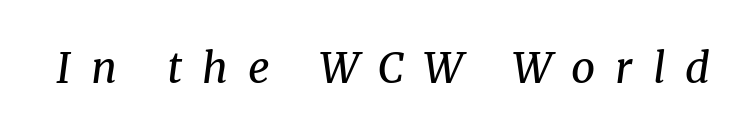
The image shows 42 px regular-weight serif type, italic (leaning right); set unusually wide letter spacing (+0.48 em), not underlined; medium stroke contrast and a medium x-height.
